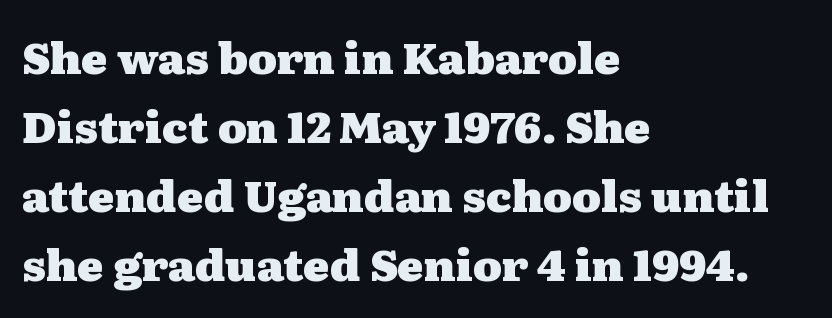
The image shows 44 px heavy, wide serif type, upright; set left-aligned, normal line spacing (1.57x), normal letter spacing, not underlined; medium stroke contrast and a medium x-height.
